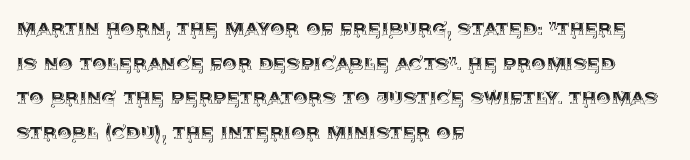
{"italic": "no", "underline": "no", "align": "left", "line_spacing": "normal", "line_spacing_ratio": 1.51, "letter_spacing": "normal", "letter_spacing_em": 0.0, "glyph_px": 23}
